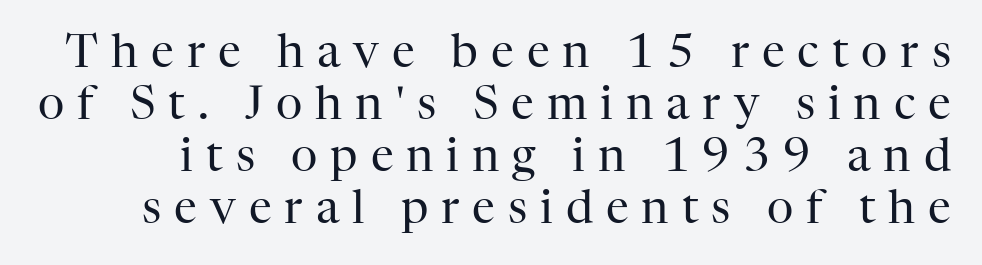
The image shows 46 px regular-weight serif type, upright; set tight line spacing (1.13x), unusually wide letter spacing (+0.28 em), not underlined; high stroke contrast and a medium x-height.
